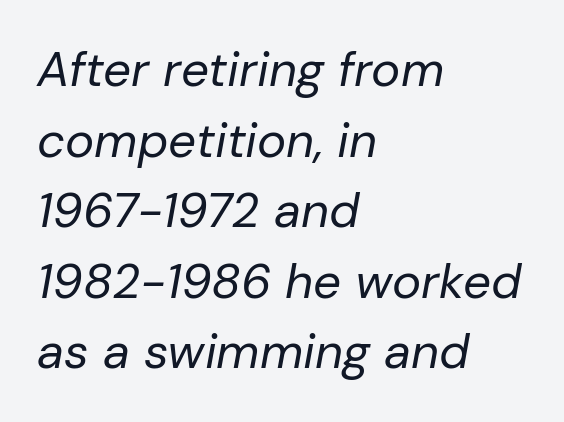
The image shows 49 px regular-weight type, italic (leaning right); set left-aligned, normal line spacing (1.44x), normal letter spacing, not underlined; low stroke contrast and a medium x-height.
